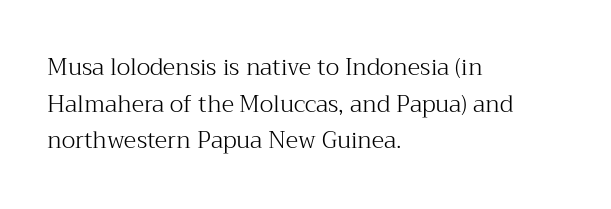
Q: Is the text bold? A: No.
Q: Is the text italic (slanted)? A: No, it is upright.
Q: Is the text underlined? A: No.
Q: How is the paragraph aligned? A: Left-aligned.
Q: Is the spacing between letters normal or unusually wide? A: Normal.
Q: Is the spacing between lines tight, normal or loose? A: Normal.
